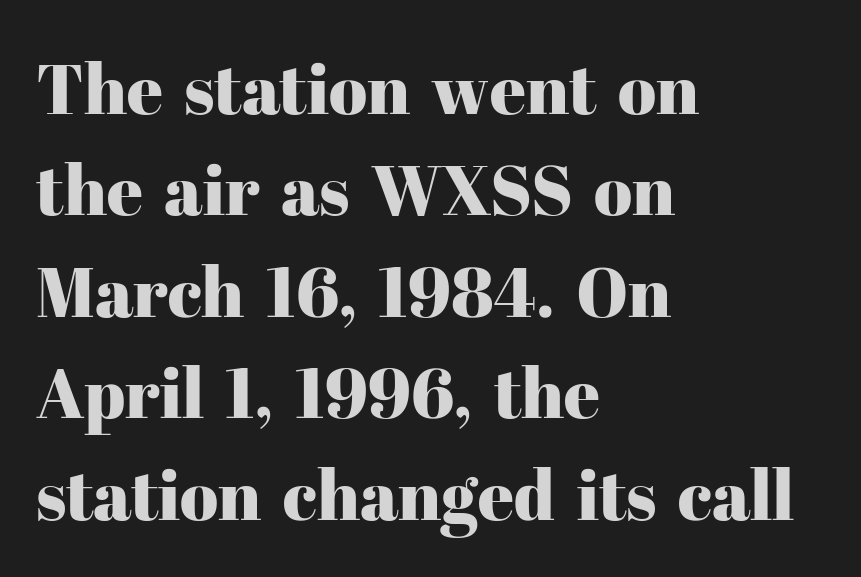
Q: Is the text italic (slanted)? A: No, it is upright.
Q: Is the typeface a serif or a sans-serif typeface? A: Serif.
Q: Is the text underlined? A: No.
Q: How is the paragraph aligned? A: Left-aligned.
Q: Is the spacing between letters normal or unusually wide? A: Normal.
Q: Is the spacing between lines tight, normal or loose? A: Normal.
Q: Width (condensed, normal, or wide)? A: Normal.
Q: Stroke contrast? A: High.
Q: x-height? A: Medium.
Q: Monospaced? A: No.
